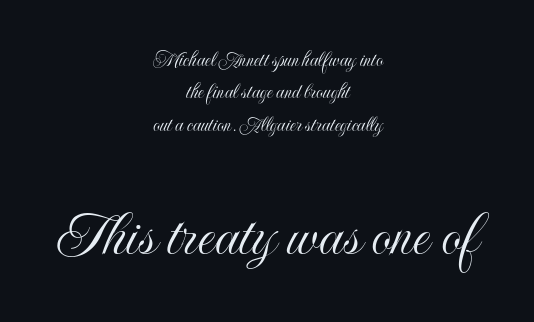
Q: Is the text italic (slanted)? A: Yes.
Q: Is the text underlined? A: No.
Q: How is the paragraph aligned? A: Centered.
Q: Is the spacing between letters normal or unusually wide? A: Normal.
Q: Is the spacing between lines tight, normal or loose? A: Normal.
Q: Which block of text is set in a larger size, the first (top) or the second (bottom)? A: The second (bottom) one.
Q: Width (condensed, normal, or wide)? A: Condensed.
Q: x-height? A: Small.
Q: Monospaced? A: No.
